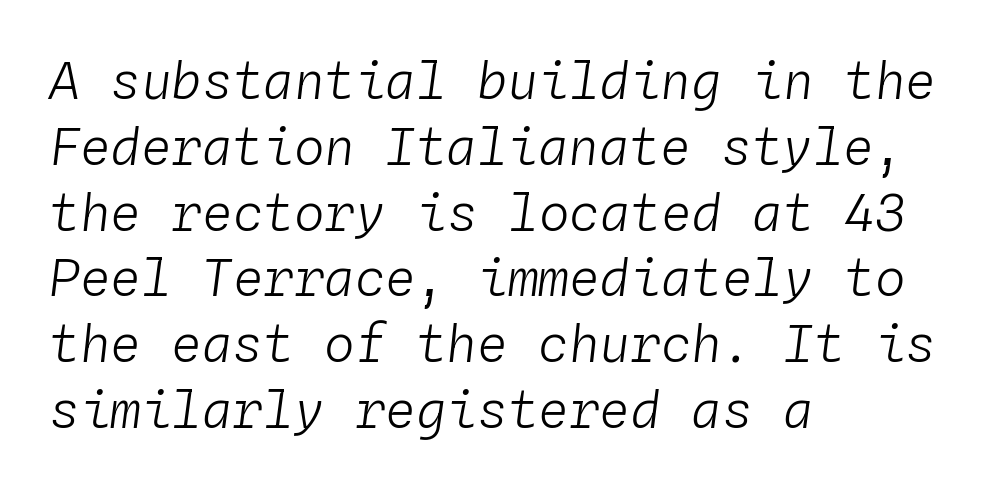
{"italic": "yes", "lean": "right", "slant_degrees": 4, "bold": "no", "weight": "light", "width": "normal", "stroke_contrast": "low", "x_height": "medium", "monospaced": "yes", "underline": "no", "align": "left", "line_spacing": "normal", "line_spacing_ratio": 1.29, "letter_spacing": "normal", "letter_spacing_em": 0.0, "glyph_px": 51}
